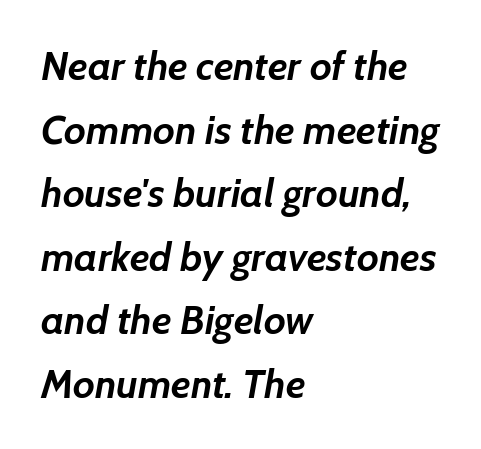
{"italic": "yes", "lean": "right", "slant_degrees": 7, "bold": "yes", "weight": "semibold", "width": "normal", "stroke_contrast": "low", "x_height": "medium", "monospaced": "no", "underline": "no", "align": "left", "line_spacing": "normal", "line_spacing_ratio": 1.59, "letter_spacing": "normal", "letter_spacing_em": 0.0, "glyph_px": 40}
